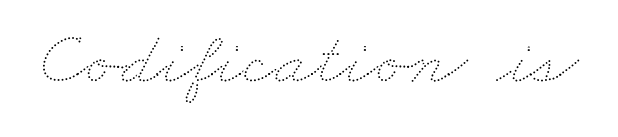
{"bold": "no", "weight": "thin", "width": "wide", "stroke_contrast": "medium", "x_height": "small", "monospaced": "no", "underline": "no", "letter_spacing": "normal", "letter_spacing_em": 0.0, "glyph_px": 76}
